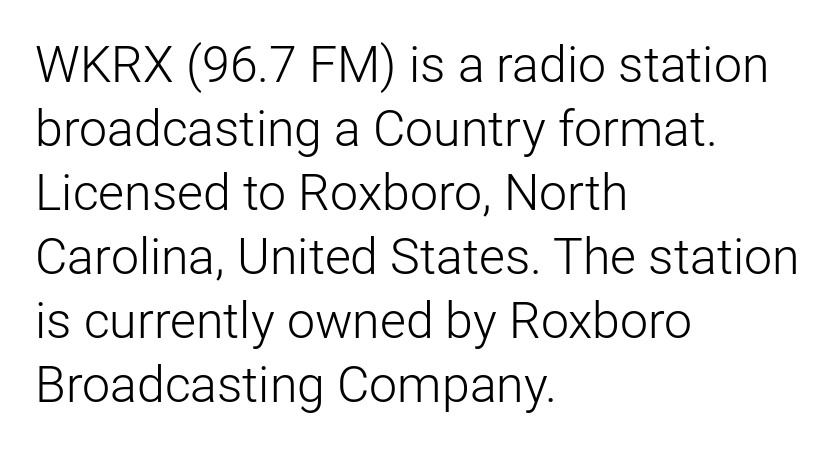
{"serif": "no", "italic": "no", "bold": "no", "weight": "light", "width": "normal", "stroke_contrast": "low", "x_height": "medium", "monospaced": "no", "underline": "no", "align": "left", "line_spacing": "normal", "line_spacing_ratio": 1.28, "letter_spacing": "normal", "letter_spacing_em": 0.0, "glyph_px": 50}
